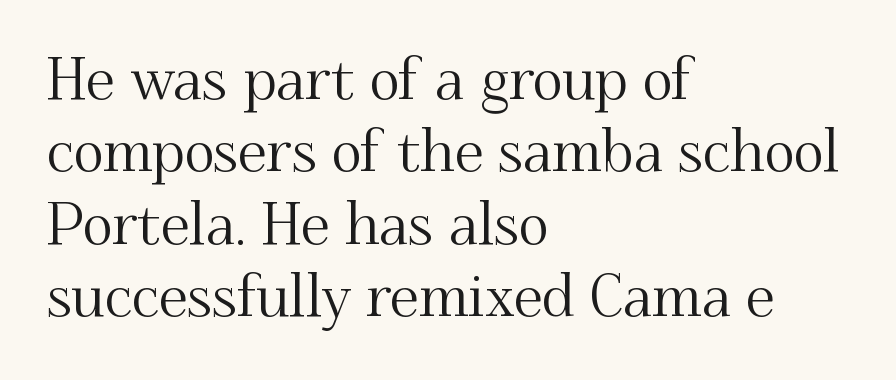
Q: Is the text italic (slanted)? A: No, it is upright.
Q: Is the typeface a serif or a sans-serif typeface? A: Serif.
Q: Is the text underlined? A: No.
Q: How is the paragraph aligned? A: Left-aligned.
Q: Is the spacing between letters normal or unusually wide? A: Normal.
Q: Is the spacing between lines tight, normal or loose? A: Normal.
Q: Width (condensed, normal, or wide)? A: Normal.
Q: Stroke contrast? A: Medium.
Q: x-height? A: Small.
Q: Monospaced? A: No.
